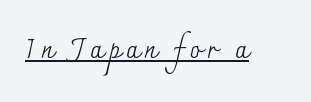
This is not heavy type; no bold has been used. Is there an underline? Yes — a line sits under the letters.
